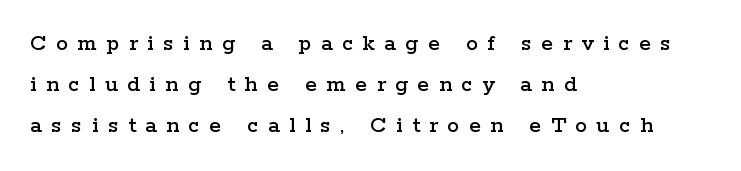
The type sits square on the baseline with zero lean. Anything drawn beneath the words? Only blank space. The letterforms stand isolated, each surrounded by extra space. These lines are set flush left with a ragged right edge.
